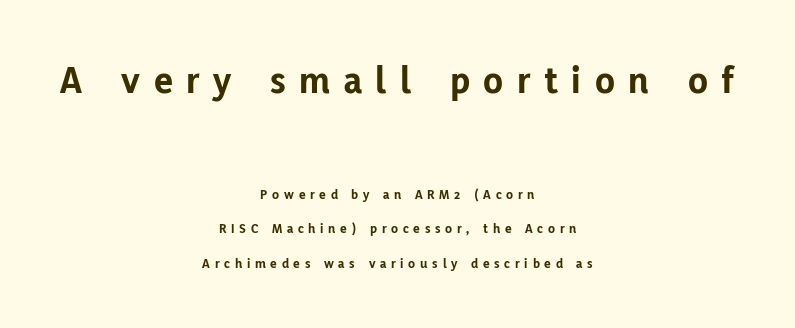
Unlike italic type, these characters show no tilt at all. This sample trades compactness for vertical openness between lines. Layout note: lines centered. Which of the two is more prominent by size? The first, at the top.
